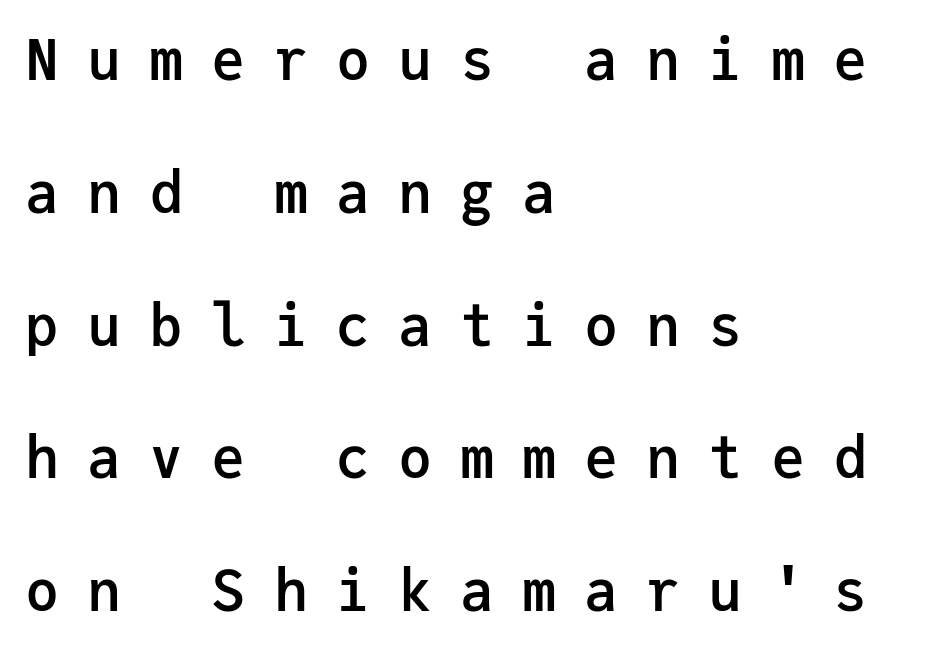
{"serif": "no", "italic": "no", "bold": "semi", "weight": "semibold", "width": "normal", "stroke_contrast": "low", "x_height": "medium", "monospaced": "yes", "underline": "no", "align": "left", "line_spacing": "loose", "line_spacing_ratio": 2.33, "letter_spacing": "wide", "letter_spacing_em": 0.49, "glyph_px": 57}
